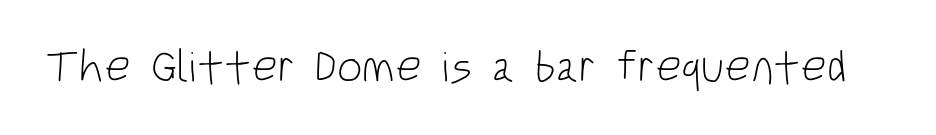
{"serif": "no", "italic": "no", "bold": "no", "weight": "light", "width": "condensed", "stroke_contrast": "low", "x_height": "large", "monospaced": "no", "underline": "no", "letter_spacing": "normal", "letter_spacing_em": 0.0, "glyph_px": 45}
